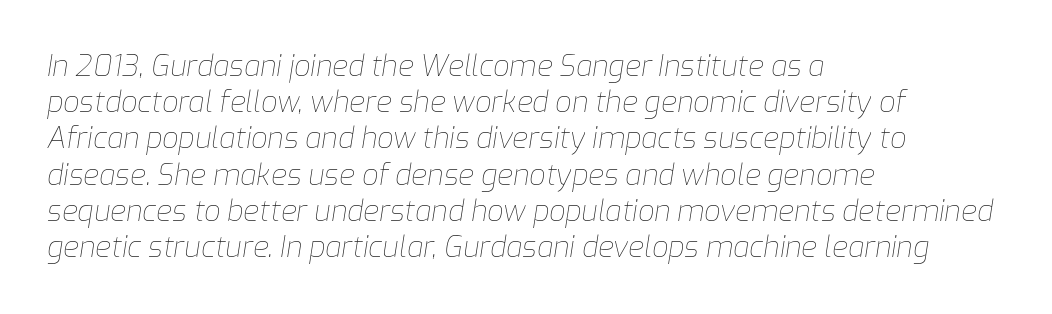
{"italic": "yes", "lean": "right", "slant_degrees": 9, "bold": "no", "weight": "thin", "width": "normal", "stroke_contrast": "low", "x_height": "medium", "monospaced": "no", "underline": "no", "align": "left", "line_spacing": "normal", "line_spacing_ratio": 1.25, "letter_spacing": "normal", "letter_spacing_em": 0.0, "glyph_px": 29}
